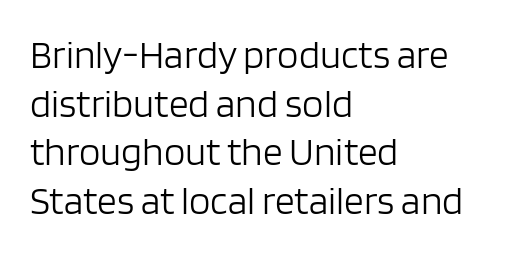
The baseline area is clear. Caption: face not bold, strokes unweighted. Think of a printed novel: that variable character pitch is what you see here. Summary of vertical rhythm: regular, with standard interline spacing.
